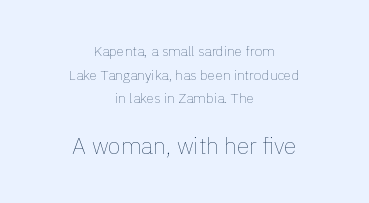
Two sizes are in play, and the larger belongs to the second block. One glance says typical: line gaps are just what's usual. Honestly, there is no underline to notice here at all. This sample uses an upright cut, with every glyph sitting square on the baseline.
